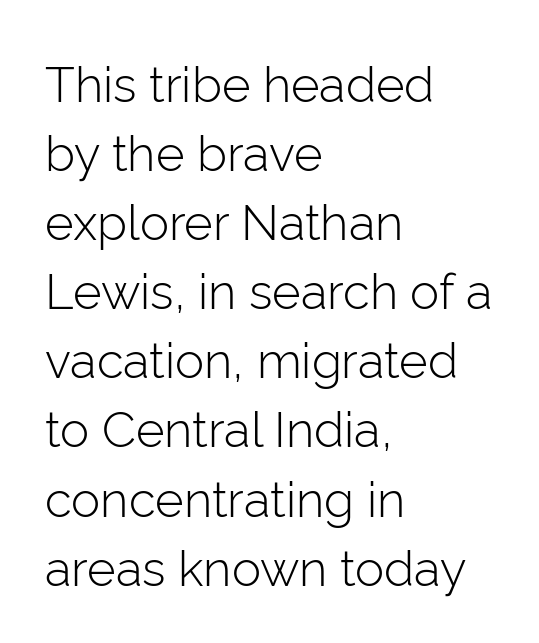
{"serif": "no", "italic": "no", "bold": "no", "weight": "light", "width": "normal", "stroke_contrast": "low", "x_height": "medium", "monospaced": "no", "underline": "no", "align": "left", "line_spacing": "normal", "line_spacing_ratio": 1.41, "letter_spacing": "normal", "letter_spacing_em": 0.0, "glyph_px": 49}
